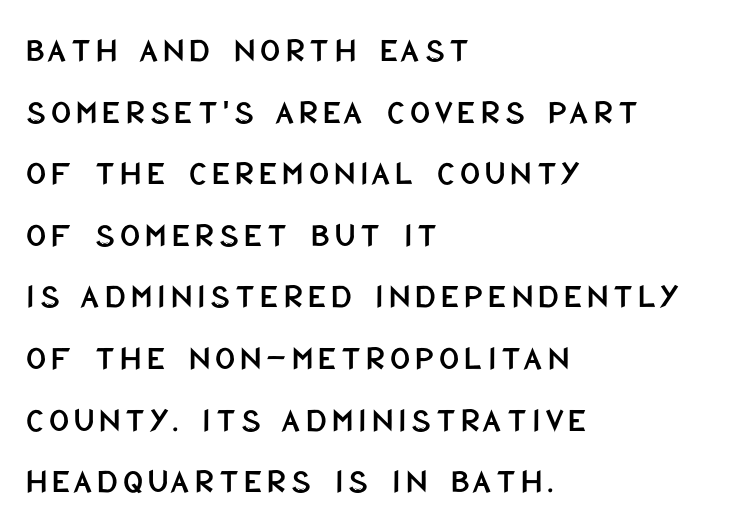
{"serif": "no", "italic": "no", "width": "condensed", "stroke_contrast": "low", "x_height": "large", "monospaced": "no", "underline": "no", "align": "left", "line_spacing_ratio": 1.76, "glyph_px": 35}
